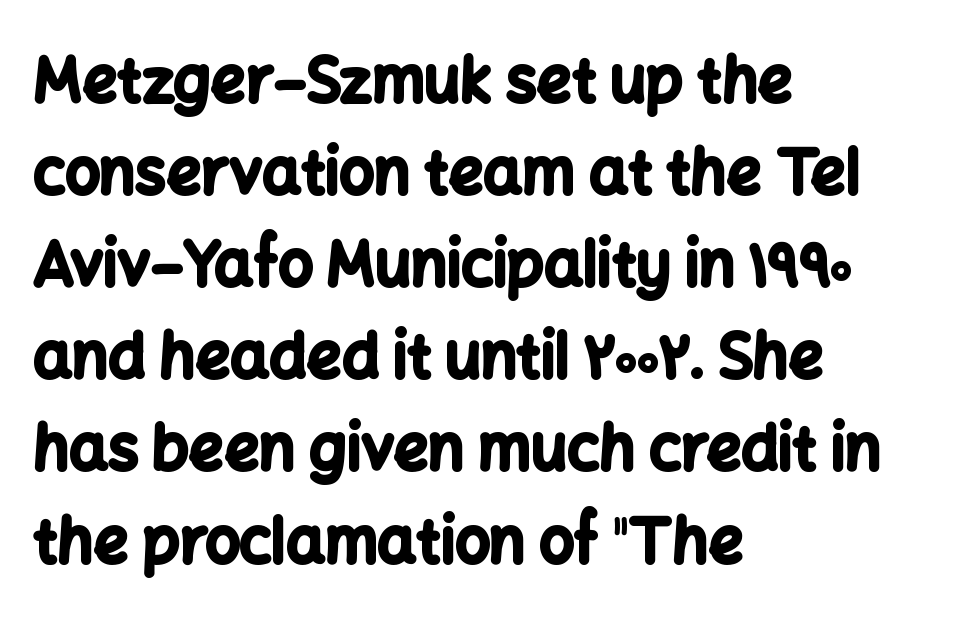
Each letter keeps its own natural width here, so spacing adapts to shape. Baseline-to-baseline distance is the conventional proportion of letter height. Which margin do the lines hug? The left one — the right edge is uneven. Notice how thick the strokes are: this is what a full bold looks like. The passage shown is not underscored anywhere. Caption: standard tracking, unaltered.
